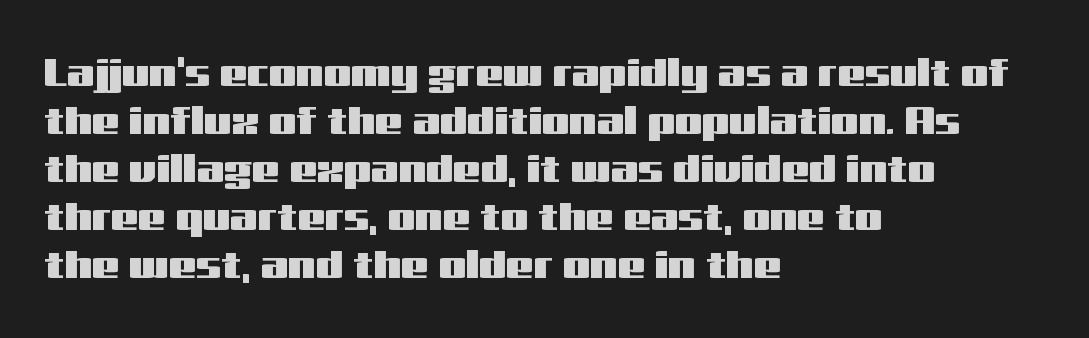
The image shows 39 px wide sans-serif type, upright; set left-aligned, line spacing 1.23x, normal letter spacing, not underlined; medium stroke contrast and a medium x-height.
